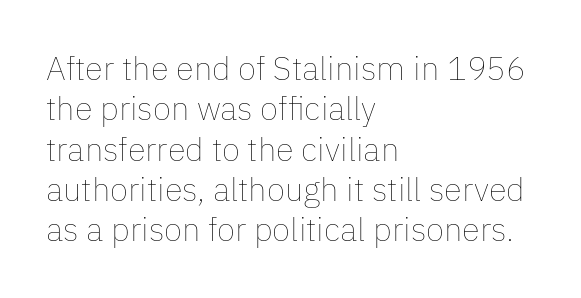
Q: Is the text bold? A: No.
Q: Is the text italic (slanted)? A: No, it is upright.
Q: Is the text underlined? A: No.
Q: How is the paragraph aligned? A: Left-aligned.
Q: Is the spacing between letters normal or unusually wide? A: Normal.
Q: Width (condensed, normal, or wide)? A: Normal.
Q: Stroke contrast? A: Low.
Q: x-height? A: Medium.
Q: Monospaced? A: No.
